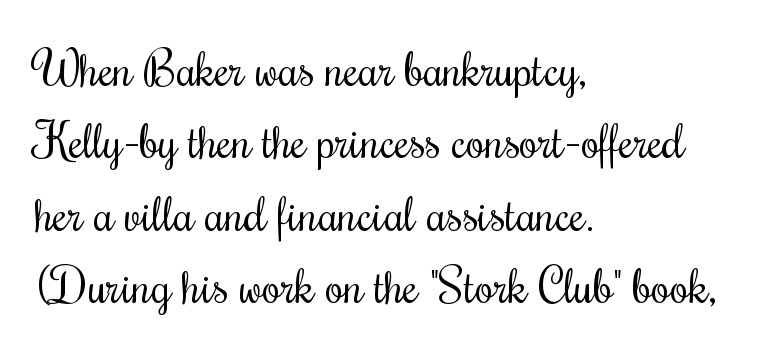
{"serif": "yes", "bold": "no", "weight": "regular", "width": "condensed", "stroke_contrast": "medium", "x_height": "small", "monospaced": "no", "underline": "no", "align": "left", "line_spacing": "normal", "line_spacing_ratio": 1.51, "letter_spacing": "normal", "letter_spacing_em": 0.0, "glyph_px": 48}
